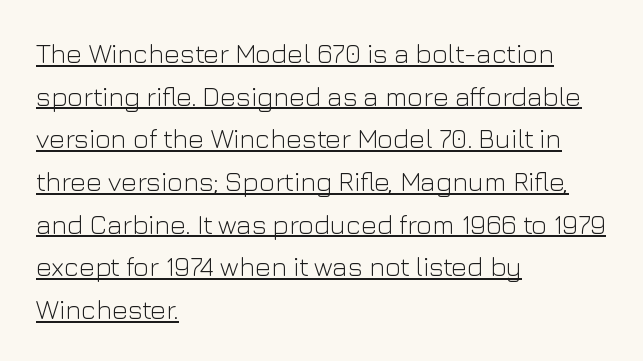
{"italic": "no", "bold": "no", "underline": "yes", "align": "left", "line_spacing": "normal", "line_spacing_ratio": 1.58, "letter_spacing": "normal", "letter_spacing_em": 0.0, "glyph_px": 27}
